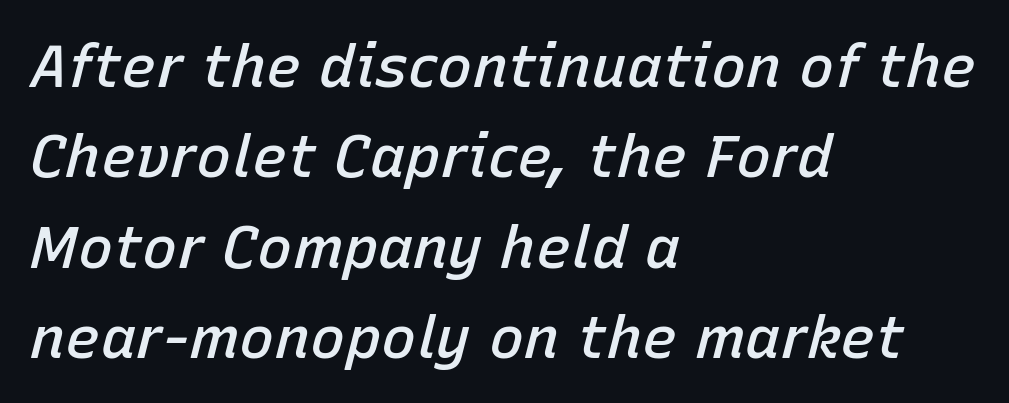
{"italic": "yes", "lean": "right", "slant_degrees": 15, "bold": "semi", "weight": "semibold", "width": "normal", "stroke_contrast": "low", "x_height": "medium", "monospaced": "no", "underline": "no", "align": "left", "line_spacing": "normal", "line_spacing_ratio": 1.53, "letter_spacing": "normal", "letter_spacing_em": 0.0, "glyph_px": 59}
